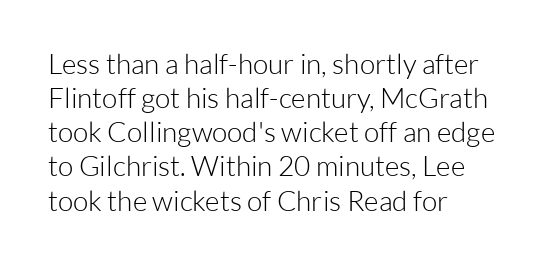
Bold? No — there's no thickening of the strokes. Proportional: the letters do not fall into vertical columns. Quick note: underline off. Nothing unusual about the tracking: characters are spaced as the font intends. Nope, not italic — everything's standing straight.
